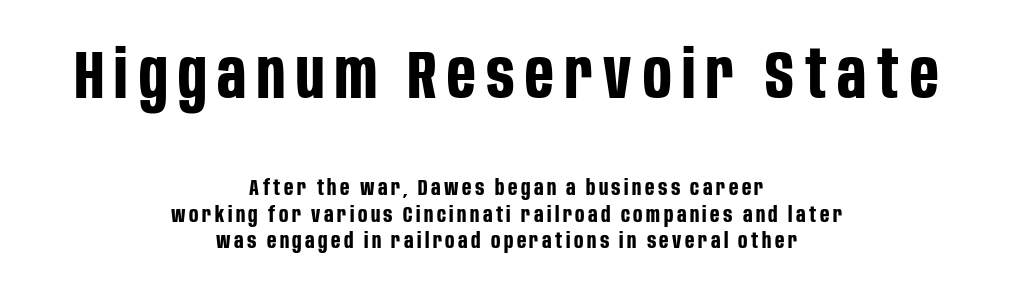
Q: Is the text bold? A: Yes.
Q: Is the text italic (slanted)? A: No, it is upright.
Q: Is the typeface a serif or a sans-serif typeface? A: Sans-serif.
Q: Is the text underlined? A: No.
Q: How is the paragraph aligned? A: Centered.
Q: Which block of text is set in a larger size, the first (top) or the second (bottom)? A: The first (top) one.
Q: Width (condensed, normal, or wide)? A: Condensed.
Q: Stroke contrast? A: Low.
Q: x-height? A: Large.
Q: Monospaced? A: No.
